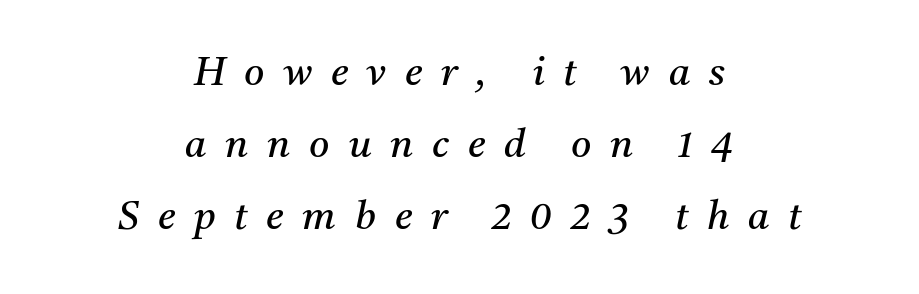
Unmarked baselines from the first word to the last. The typesetting does not lean heavy: it is not bold. The passage shown leans; its letterforms are oblique. Note the varied advance widths — an 'i' is clearly narrower than an 'm'. This sample is center-justified, so both line endings float freely. Between one letter and the next there's a generous, obvious gap.
